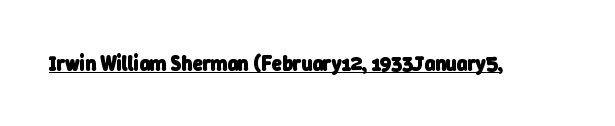
The image shows 20 px bold type; set normal letter spacing, underlined.
